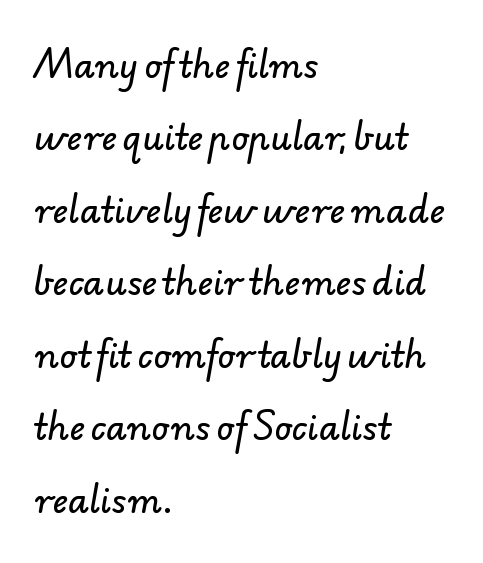
The string is rendered with underlining switched off. Varying glyph widths throughout — classic text-font behaviour. Typographically, this falls in the sans-serif category. The letterforms sit shoulder to shoulder at normal distance. Where is the straight margin? On the left.
